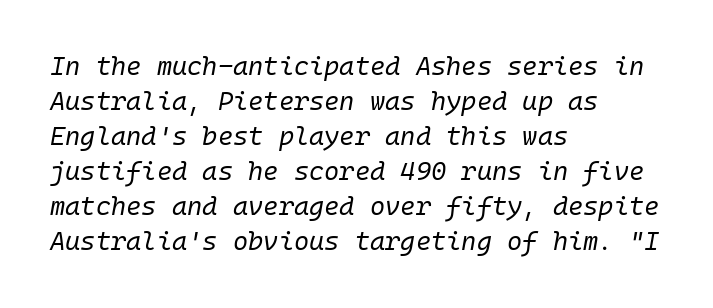
{"italic": "yes", "lean": "right", "slant_degrees": 10, "bold": "no", "underline": "no", "align": "left", "line_spacing": "normal", "line_spacing_ratio": 1.35, "letter_spacing": "normal", "letter_spacing_em": 0.0, "glyph_px": 26}
